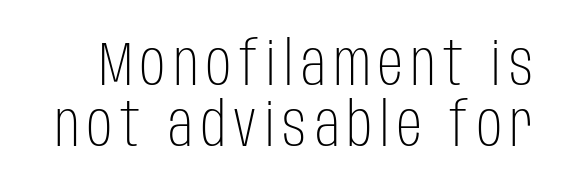
{"serif": "no", "italic": "no", "bold": "no", "weight": "light", "width": "condensed", "stroke_contrast": "low", "x_height": "large", "monospaced": "no", "underline": "no", "line_spacing": "tight", "line_spacing_ratio": 0.98, "glyph_px": 62}
